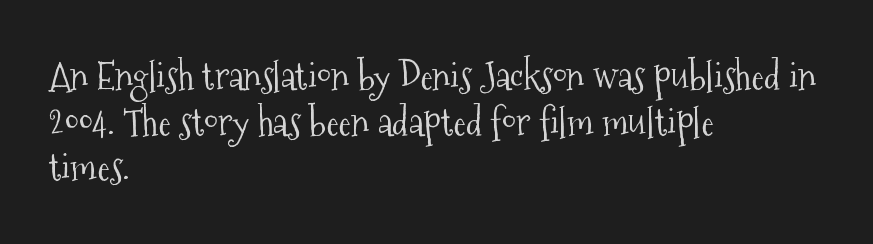
Q: Is the text bold? A: No.
Q: Is the text italic (slanted)? A: No, it is upright.
Q: Is the typeface a serif or a sans-serif typeface? A: Serif.
Q: Is the text underlined? A: No.
Q: How is the paragraph aligned? A: Left-aligned.
Q: Is the spacing between letters normal or unusually wide? A: Normal.
Q: Width (condensed, normal, or wide)? A: Condensed.
Q: Stroke contrast? A: Medium.
Q: x-height? A: Medium.
Q: Monospaced? A: No.
